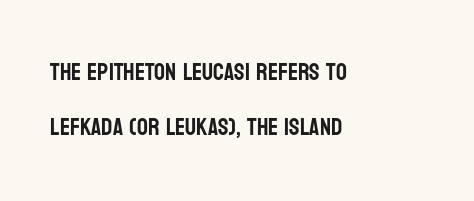
{"italic": "no", "underline": "no", "align": "left", "line_spacing": "loose", "line_spacing_ratio": 2.31, "letter_spacing": "normal", "letter_spacing_em": 0.0, "glyph_px": 24}
